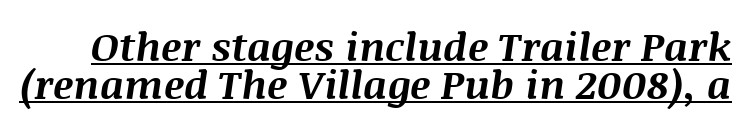
Q: Is the text bold? A: Yes.
Q: Is the text italic (slanted)? A: Yes, it leans right by about 8 degrees.
Q: Is the text underlined? A: Yes.
Q: Is the spacing between letters normal or unusually wide? A: Normal.
Q: Is the spacing between lines tight, normal or loose? A: Tight.
Q: Width (condensed, normal, or wide)? A: Normal.
Q: Stroke contrast? A: Medium.
Q: x-height? A: Large.
Q: Monospaced? A: No.
